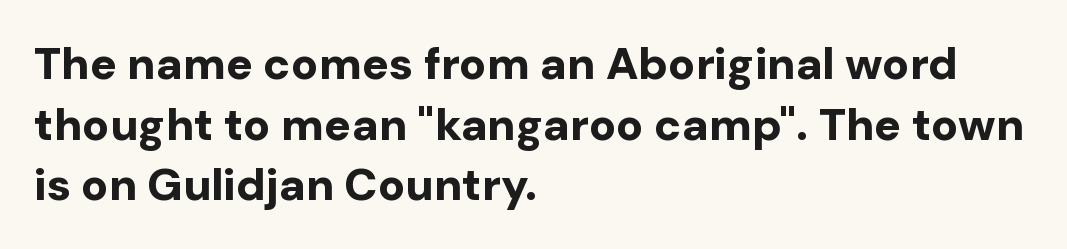
{"serif": "no", "italic": "no", "bold": "yes", "weight": "bold", "width": "normal", "stroke_contrast": "low", "x_height": "medium", "monospaced": "no", "underline": "no", "align": "left", "line_spacing": "normal", "line_spacing_ratio": 1.35, "letter_spacing": "normal", "letter_spacing_em": 0.0, "glyph_px": 45}
